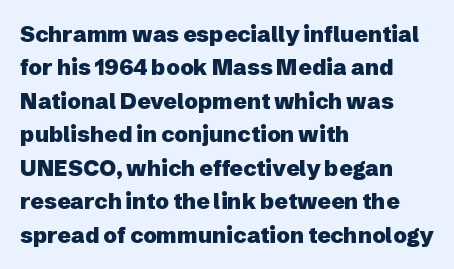
The strip under each line holds only bare page. Between one letter and the next there's only the usual sliver of space. Is there any slant? The stems are plumb. Plenty of ink on the page — the face is bold. Leading matches the norm, producing a regular column.
